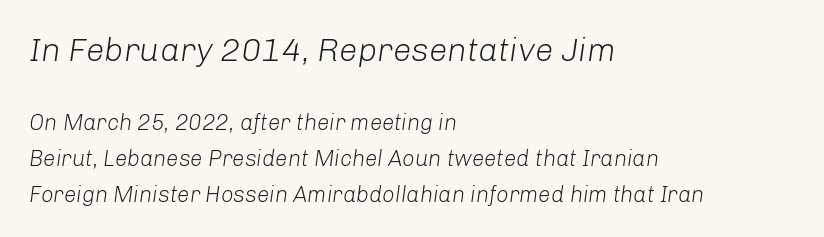
{"italic": "yes", "lean": "right", "slant_degrees": 8, "bold": "no", "weight": "light", "width": "normal", "stroke_contrast": "low", "x_height": "medium", "monospaced": "no", "underline": "no", "align": "left", "line_spacing": "normal", "line_spacing_ratio": 1.63, "letter_spacing": "normal", "letter_spacing_em": 0.0, "larger_block": "first", "size_ratio": 1.5, "glyph_px": 33}
